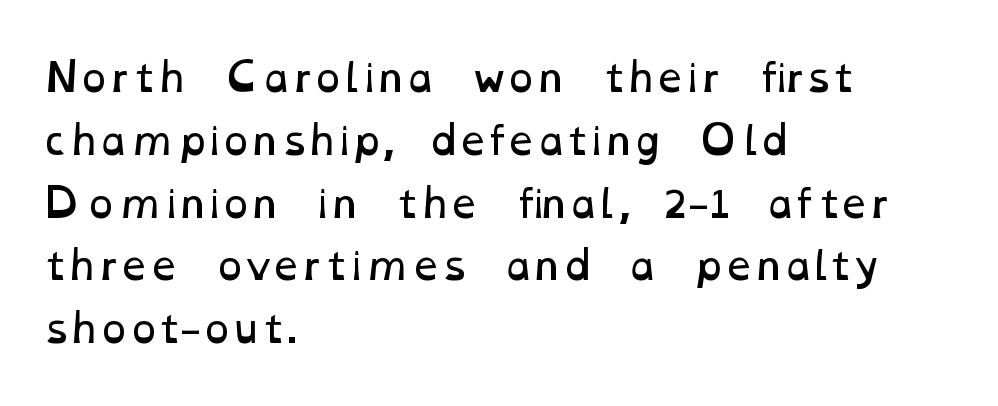
The image shows 39 px regular-weight, wide type; set left-aligned, normal line spacing (1.61x), normal letter spacing, not underlined; low stroke contrast and a medium x-height.
